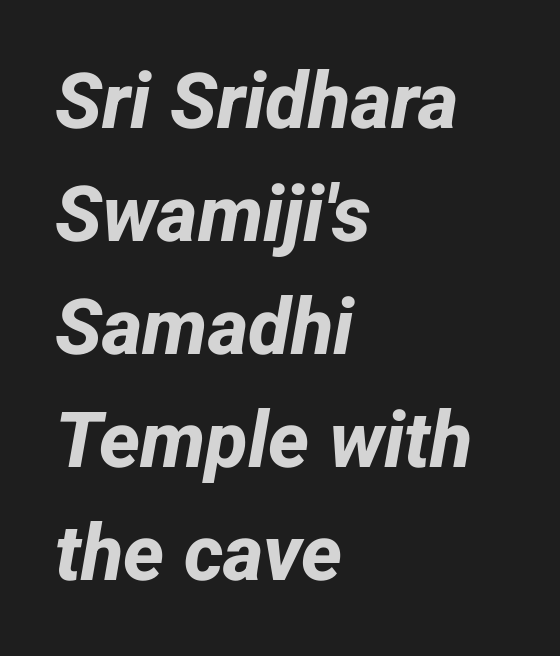
Q: Is the text bold? A: Yes.
Q: Is the typeface a serif or a sans-serif typeface? A: Sans-serif.
Q: Is the text underlined? A: No.
Q: How is the paragraph aligned? A: Left-aligned.
Q: Is the spacing between letters normal or unusually wide? A: Normal.
Q: Is the spacing between lines tight, normal or loose? A: Normal.
Q: Width (condensed, normal, or wide)? A: Normal.
Q: Stroke contrast? A: Low.
Q: x-height? A: Medium.
Q: Monospaced? A: No.
